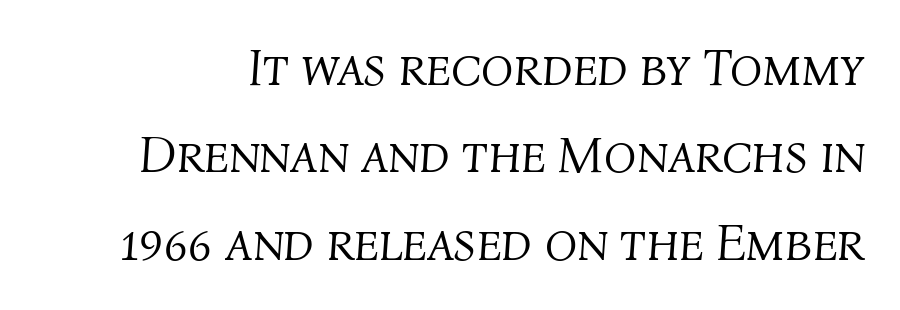
Looking at the ascenders, they clearly lean. This rendering leaves character spacing at its baseline value. A light-to-regular cut is what we see here. The baseline area is clear. Quick note: interline space is typical. The passage shown is typed in a proportional face where columns would drift.
